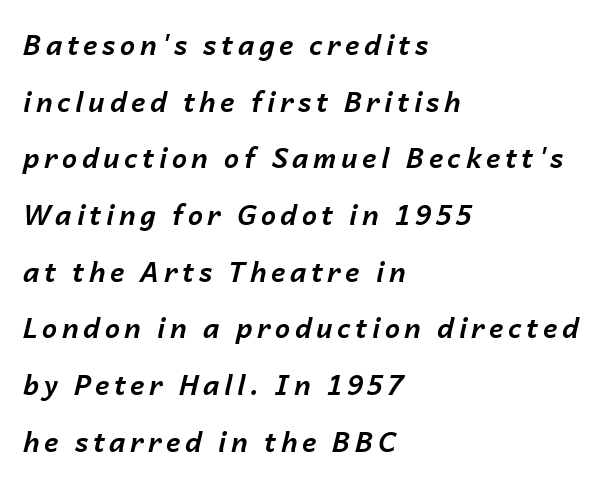
The image shows 27 px bold type, italic (leaning right); set left-aligned, loose line spacing (2.1x), not underlined.
